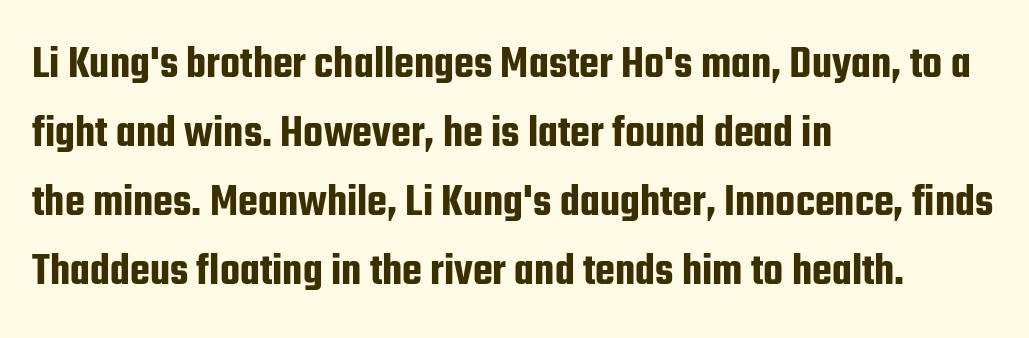
This block has exactly the height ordinary leading produces. Letter spacing: default. If you drew a ruler down the left edge, every line would touch it. The axis of the letterforms is exactly vertical.
